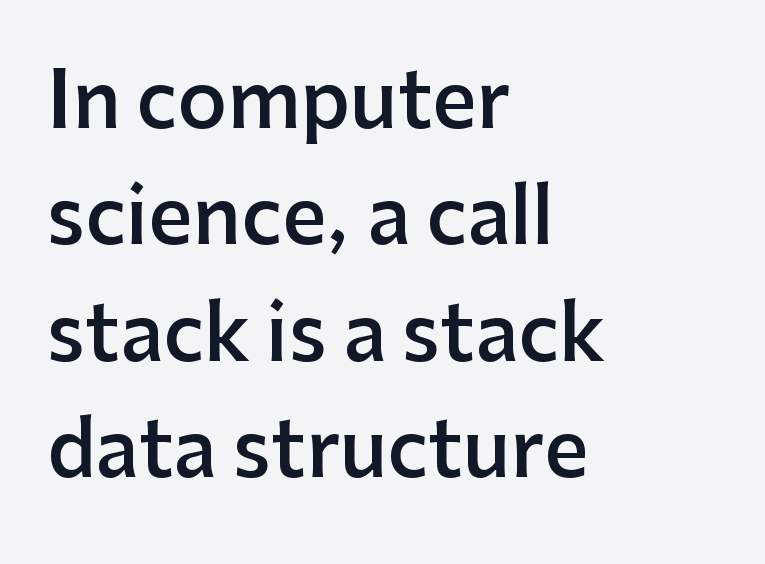
The image shows 77 px semibold sans-serif type, upright; set left-aligned, normal line spacing (1.51x), normal letter spacing, not underlined; low stroke contrast and a medium x-height.
